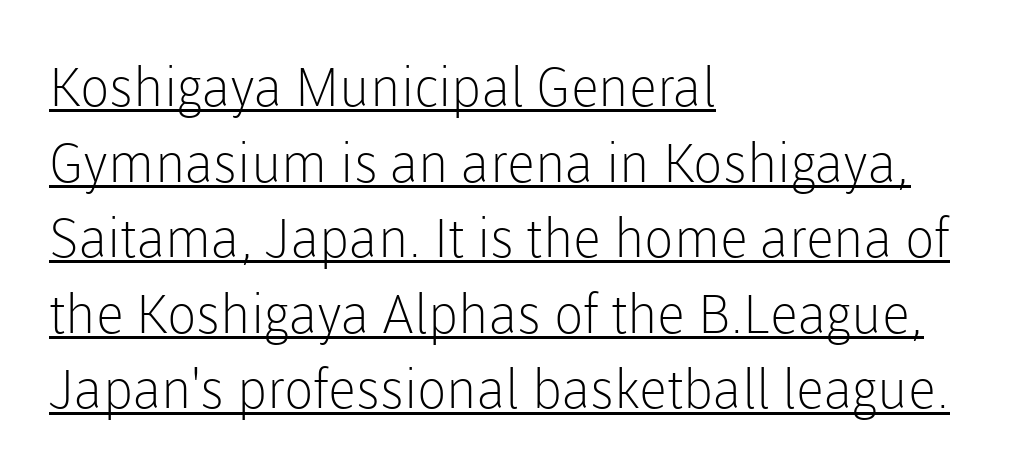
{"serif": "no", "italic": "no", "bold": "no", "weight": "light", "width": "normal", "stroke_contrast": "low", "x_height": "medium", "monospaced": "no", "underline": "yes", "align": "left", "line_spacing": "normal", "line_spacing_ratio": 1.4, "letter_spacing": "normal", "letter_spacing_em": 0.0, "glyph_px": 54}
